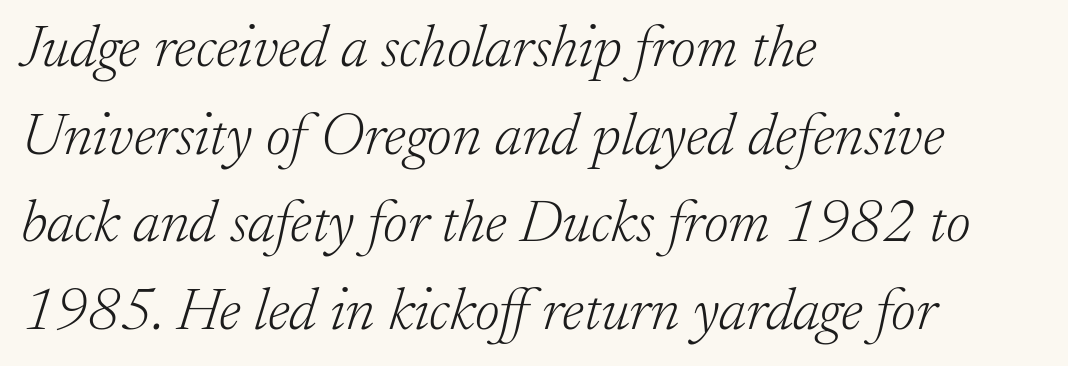
{"serif": "yes", "italic": "yes", "lean": "right", "slant_degrees": 17, "bold": "no", "weight": "light", "width": "normal", "stroke_contrast": "low", "x_height": "small", "monospaced": "no", "underline": "no", "align": "left", "line_spacing": "normal", "line_spacing_ratio": 1.46, "letter_spacing": "normal", "letter_spacing_em": 0.0, "glyph_px": 60}
